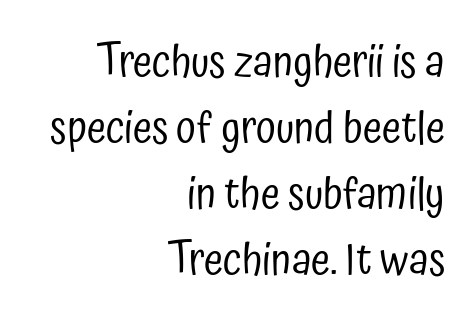
Q: Is the text bold? A: No.
Q: Is the text italic (slanted)? A: No, it is upright.
Q: Is the typeface a serif or a sans-serif typeface? A: Sans-serif.
Q: Is the text underlined? A: No.
Q: How is the paragraph aligned? A: Right-aligned.
Q: Is the spacing between letters normal or unusually wide? A: Normal.
Q: Is the spacing between lines tight, normal or loose? A: Normal.
Q: Width (condensed, normal, or wide)? A: Condensed.
Q: Stroke contrast? A: Low.
Q: x-height? A: Medium.
Q: Monospaced? A: No.
